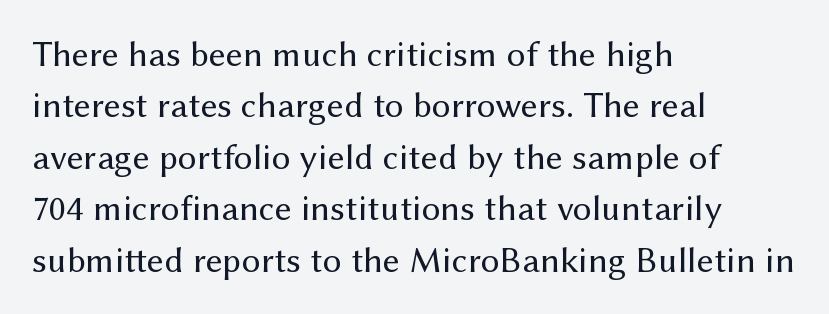
Stems here are at most as thick as an everyday book face. Font category for this specimen: sans-serif. Tall strokes in this sample are plumb rather than angled. You could not count columns in this text — the font is proportionally spaced. Letter spacing: default.
